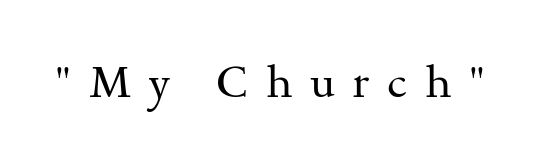
{"serif": "yes", "italic": "no", "bold": "no", "weight": "regular", "width": "wide", "stroke_contrast": "medium", "x_height": "small", "monospaced": "no", "underline": "no", "letter_spacing": "wide", "letter_spacing_em": 0.4, "glyph_px": 44}
